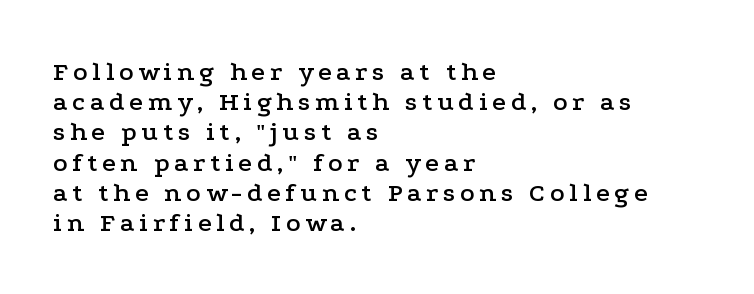
Q: Is the text italic (slanted)? A: No, it is upright.
Q: Is the text underlined? A: No.
Q: How is the paragraph aligned? A: Left-aligned.
Q: Is the spacing between lines tight, normal or loose? A: Tight.
